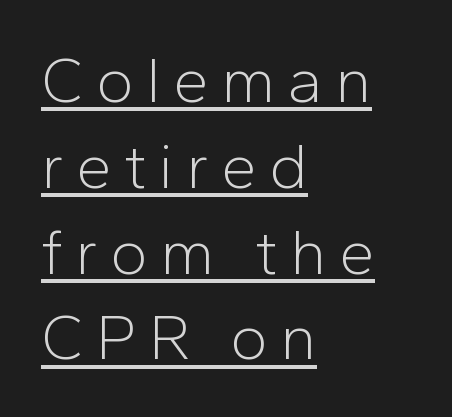
Compared with a centered layout, this one pins lines to the left instead. Tall strokes in this sample are plumb rather than angled. The letters carry no serifs — their stems end cleanly without finishing strokes. The weight tops out at a normal text grade. The rendered words wear a rule along their underside. Normally led — the rows are evenly, conventionally spaced.
